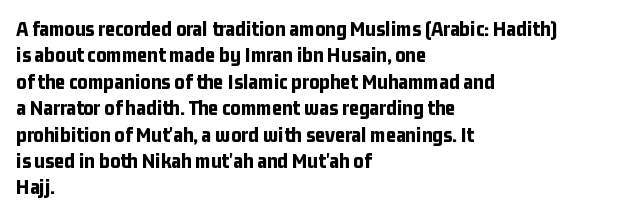
The image shows 22 px bold type, upright; set left-aligned, line spacing 1.2x, normal letter spacing, not underlined.
